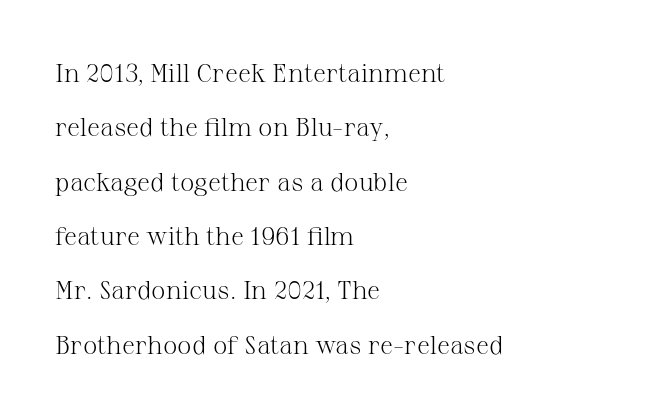
{"italic": "no", "bold": "no", "underline": "no", "align": "left", "line_spacing": "loose", "line_spacing_ratio": 2.09, "letter_spacing": "normal", "letter_spacing_em": 0.0, "glyph_px": 26}
